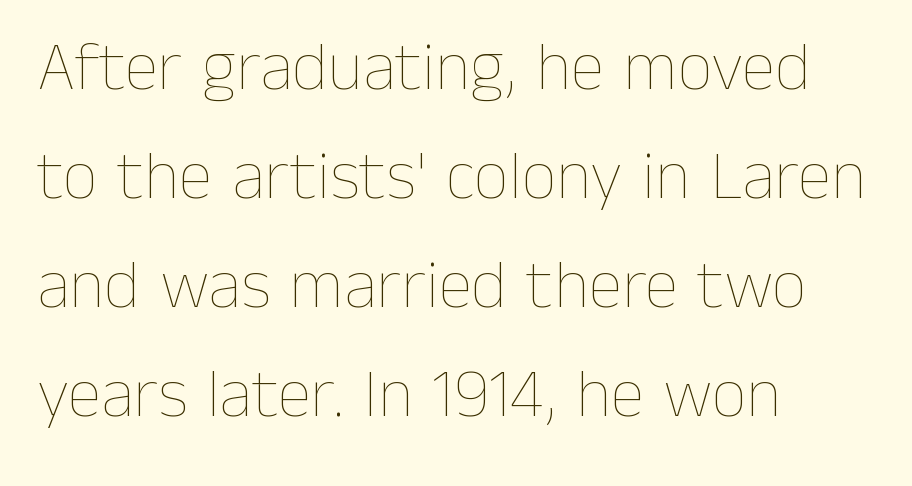
Q: Is the text bold? A: No.
Q: Is the text italic (slanted)? A: No, it is upright.
Q: Is the text underlined? A: No.
Q: How is the paragraph aligned? A: Left-aligned.
Q: Is the spacing between letters normal or unusually wide? A: Normal.
Q: Is the spacing between lines tight, normal or loose? A: Normal.
Q: Width (condensed, normal, or wide)? A: Normal.
Q: Stroke contrast? A: Low.
Q: x-height? A: Medium.
Q: Monospaced? A: No.
